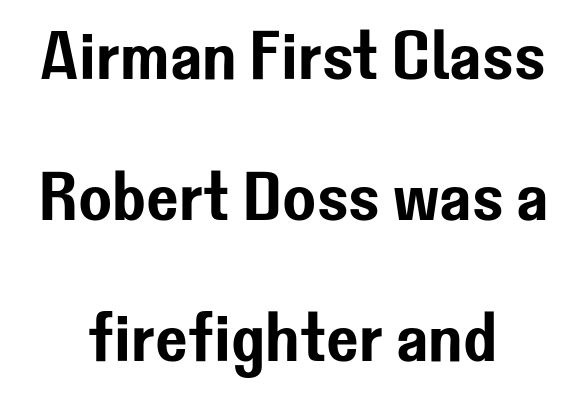
No word sits above an underline. The rendering keeps characters at their native spacing. These lines are rendered in a variable-pitch font. This is sans-serif lettering, the kind often seen on screens and signage. It's the straight-up-and-down kind of type. The vertical gap from one line to the next is large.
